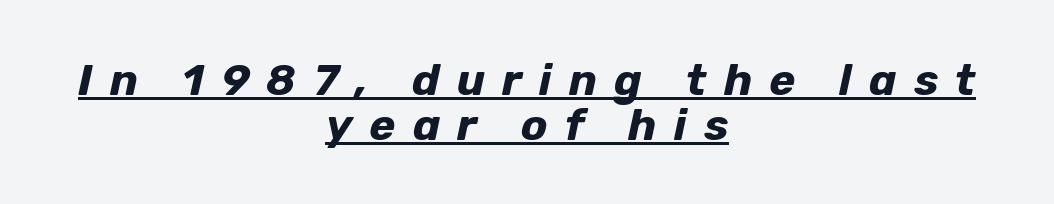
{"italic": "yes", "lean": "right", "slant_degrees": 12, "bold": "yes", "weight": "bold", "width": "normal", "stroke_contrast": "low", "x_height": "medium", "monospaced": "no", "underline": "yes", "align": "center", "line_spacing": "tight", "line_spacing_ratio": 1.02, "letter_spacing": "wide", "letter_spacing_em": 0.39, "glyph_px": 44}
